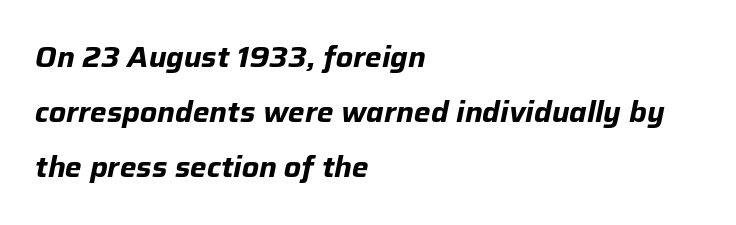
{"italic": "yes", "lean": "right", "slant_degrees": 12, "bold": "yes", "weight": "bold", "width": "normal", "stroke_contrast": "low", "x_height": "medium", "monospaced": "no", "underline": "no", "align": "left", "line_spacing": "loose", "line_spacing_ratio": 1.96, "letter_spacing": "normal", "letter_spacing_em": 0.0, "glyph_px": 28}
